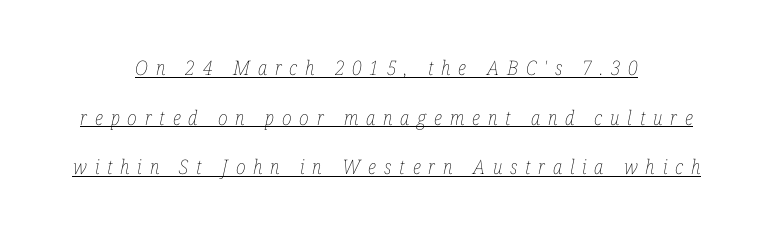
The image shows 20 px text type, italic (leaning right); set centered, loose line spacing (2.48x), unusually wide letter spacing (+0.39 em), underlined.
